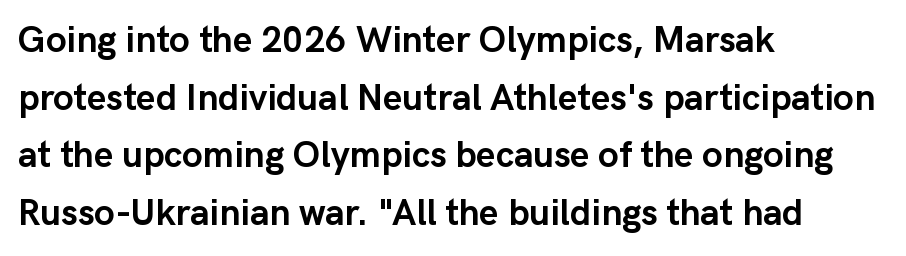
The characters display no serif detailing; their extremities are plain. Rows of type keep a routine distance in the vertical direction. No extra tracking has been applied to these lines. Each line starts at the same left margin while the right side varies. The rendering uses natural spacing where letterforms have individual widths.
